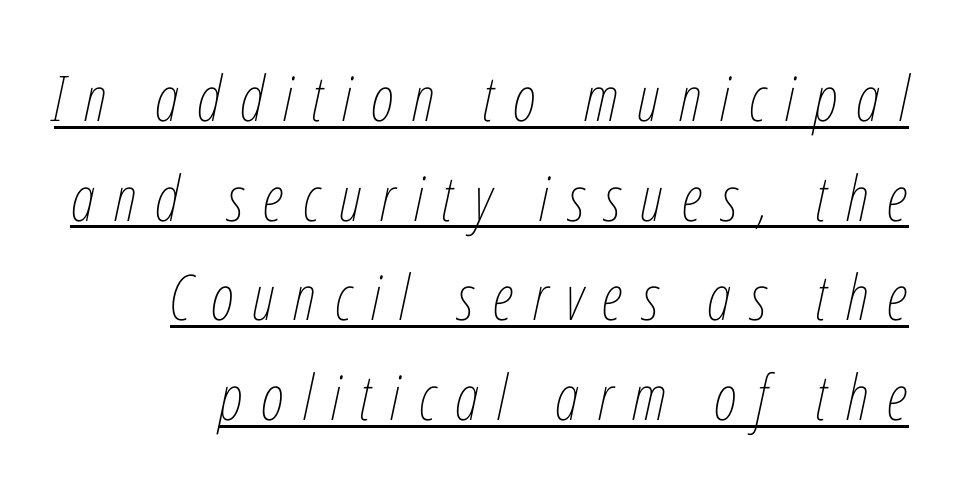
{"italic": "yes", "lean": "right", "slant_degrees": 12, "bold": "no", "weight": "thin", "width": "condensed", "stroke_contrast": "low", "x_height": "medium", "monospaced": "no", "underline": "yes", "align": "right", "line_spacing": "normal", "line_spacing_ratio": 1.58, "letter_spacing": "wide", "letter_spacing_em": 0.3, "glyph_px": 63}
